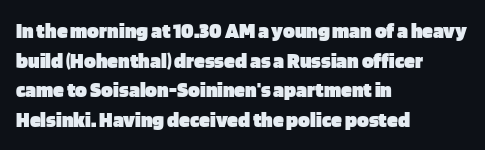
{"italic": "no", "bold": "yes", "underline": "no", "align": "left", "line_spacing": "normal", "line_spacing_ratio": 1.35, "letter_spacing": "normal", "letter_spacing_em": 0.0, "glyph_px": 22}
